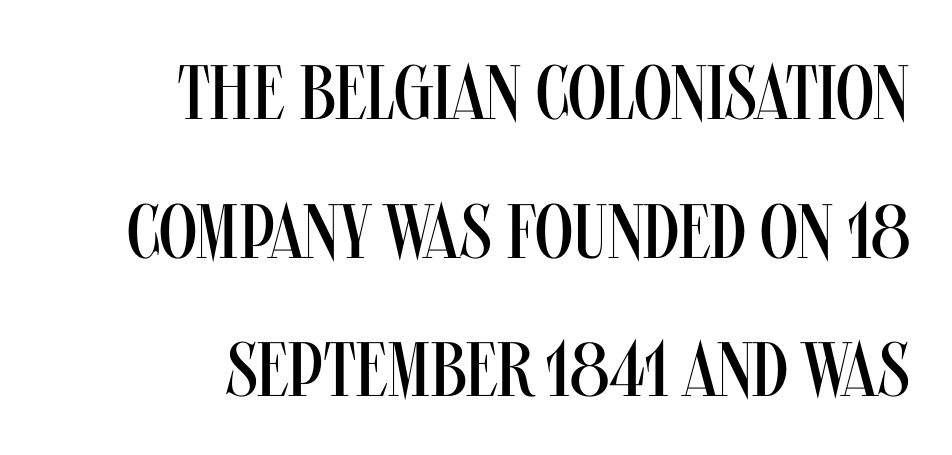
Nobody touched the tracking dial on this one. Upright lettering throughout. Descenders hang freely into open space. The compositor pushed each line to the right boundary. This sample has the flowing, uneven cadence of proportional lettering.
